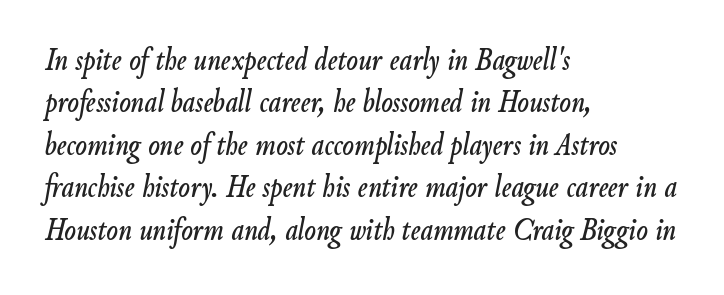
Slanted lettering throughout. The passage shown is typed in a proportional face where columns would drift. Between one letter and the next there's only the usual sliver of space. The leading is moderate, giving the passage an even texture.
